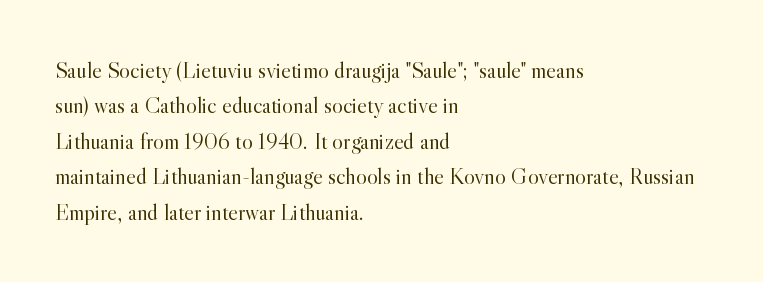
The image shows 23 px text type, upright; set left-aligned, normal line spacing (1.54x), normal letter spacing, not underlined.
